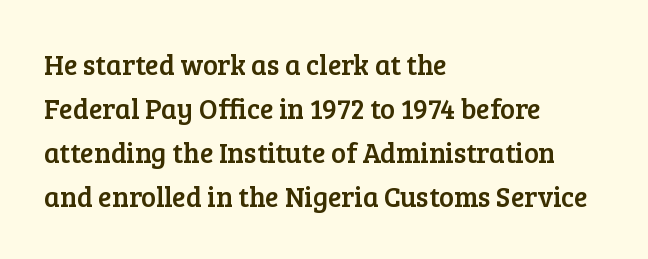
The image shows 28 px serif type, upright; set left-aligned, normal line spacing (1.57x), normal letter spacing, not underlined; low stroke contrast and a medium x-height.
